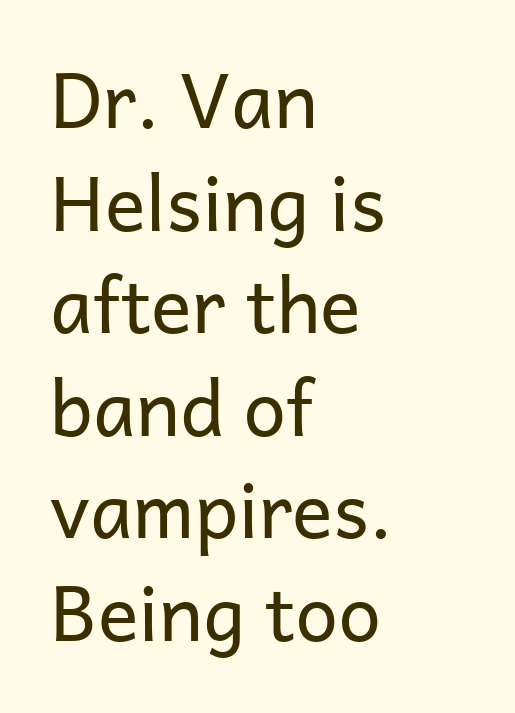
The image shows 76 px regular-weight sans-serif type, upright; set left-aligned, normal line spacing (1.35x), normal letter spacing, not underlined; low stroke contrast and a medium x-height.
